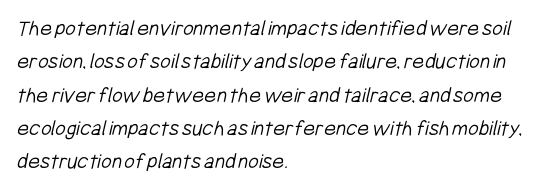
The strokes carry an ordinary text weight at most. This sample is left-justified, so line endings fall wherever the words run out. Quick note: underline off. The letters sit at their default tracking, neither squeezed nor spread.
